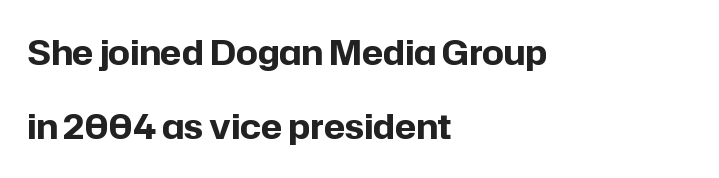
The gaps between neighbouring characters are ordinary and unremarkable. This rendering uses left alignment, leaving the right contour irregular. How heavy is the stroke? Heavy — this is a bold. Nope, not italic — everything's standing straight. Unmarked baselines from the first word to the last. Leading is clearly above the norm, producing a sparse column.
